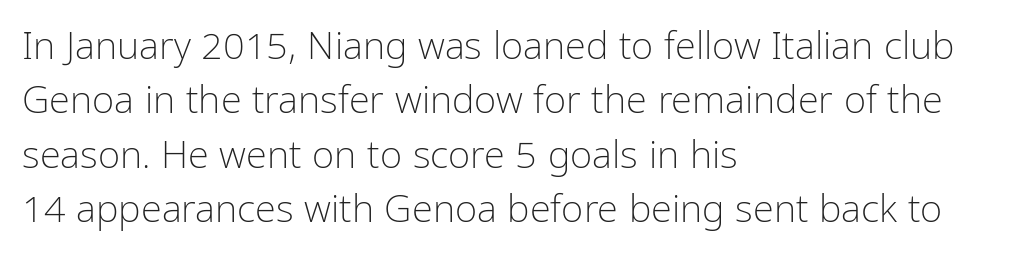
The characters display no serif detailing; their extremities are plain. Glyph-to-glyph distance matches everyday printed text. Underlining? Definitely not there. You can tell it's not italic because the verticals are truly vertical.
